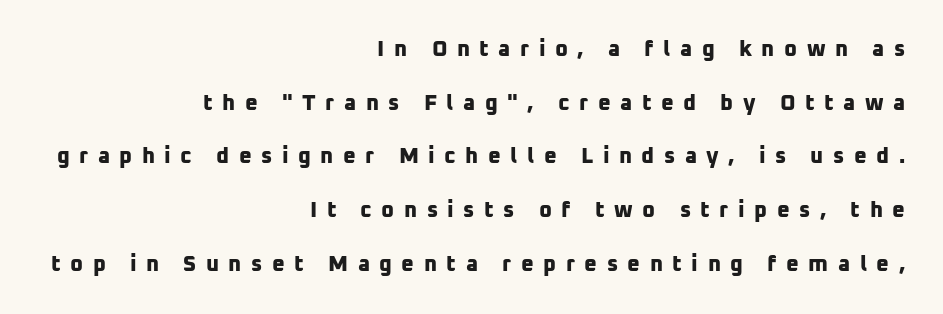
Clear beneath every line of the passage. The rendering uses a bold face; every stroke is thick and dark. One-word summary of the alignment: right. The horizontal fit of the characters is loose and conspicuously gappy. Quick note: interline space is abundant.
